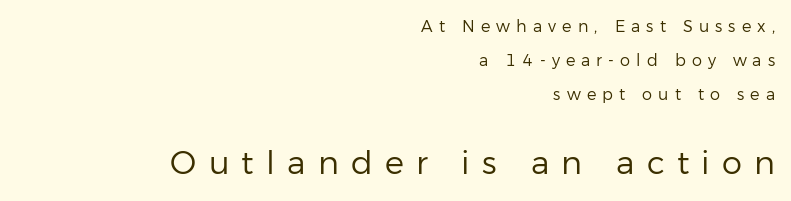
The image shows 32 px regular-weight sans-serif type, upright; set right-aligned, loose line spacing (2.12x), unusually wide letter spacing (+0.38 em), not underlined; the second (bottom) block is 2.0x larger; low stroke contrast and a medium x-height.
